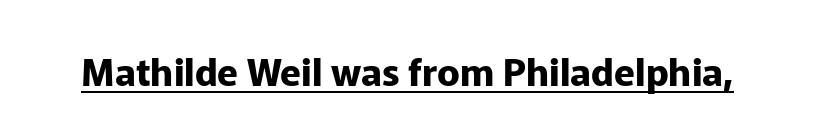
Quick note: underline on. Nope, not italic — everything's standing straight. Think of a printed novel: that variable character pitch is what you see here. Tracking value appears to be zero — textbook default spacing. Weight check: bold — yes, fully. Classification — sans serif.
